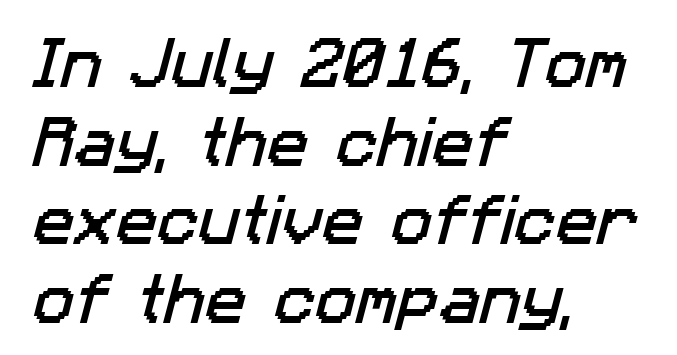
Spacing between characters is what you'd get straight out of the box. Regarding leading, the lines here are spaced in the standard way. If you drew a ruler down the left edge, every line would touch it. The typeface chosen for these lines omits serifs. A typesetter would call this proportional, since set widths differ per character.
